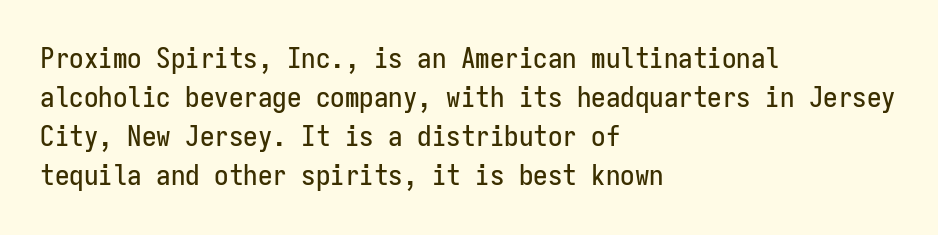
{"serif": "no", "italic": "no", "width": "condensed", "stroke_contrast": "low", "x_height": "medium", "monospaced": "yes", "underline": "no", "align": "left", "line_spacing": "normal", "line_spacing_ratio": 1.35, "letter_spacing": "normal", "letter_spacing_em": 0.0, "glyph_px": 29}
